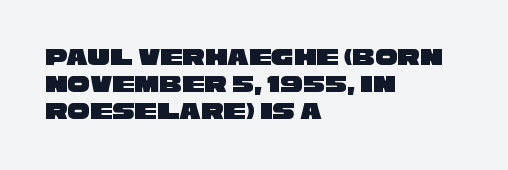
{"underline": "no", "align": "left", "line_spacing": "tight", "line_spacing_ratio": 1.09, "letter_spacing": "normal", "letter_spacing_em": 0.0, "glyph_px": 25}
